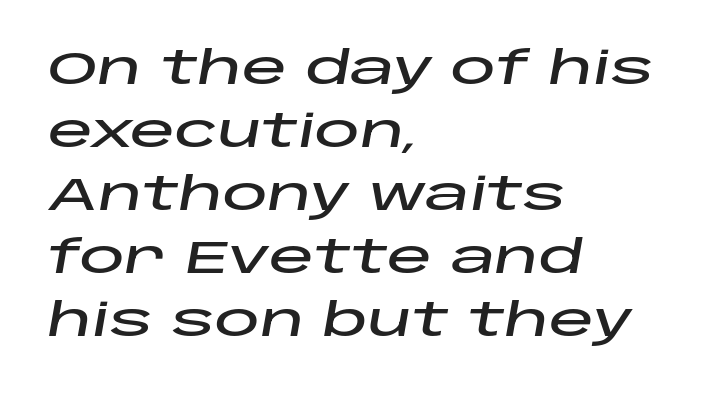
This rendering uses left alignment, leaving the right contour irregular. The horizontal fit of the characters is conventional and even. A clean baseline with only descenders dipping below it. The lettering tilts uniformly, giving the passage an italic look. Compared with typical paragraphs, the rows here are spaced about the same.
